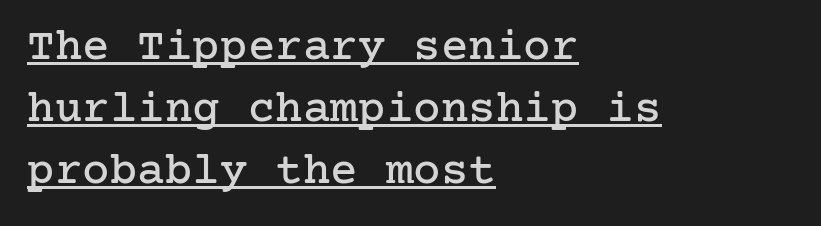
Does the type have serifs? Yes, each stem ends in a small foot. Successive baselines arrive at the customary interval. What decoration does the sample have? An underline. Notice how the stems are strictly vertical — no italics here. The ragged edge is on the right, which tells us the setting is flush left. The letters sit at their default tracking, neither squeezed nor spread.
